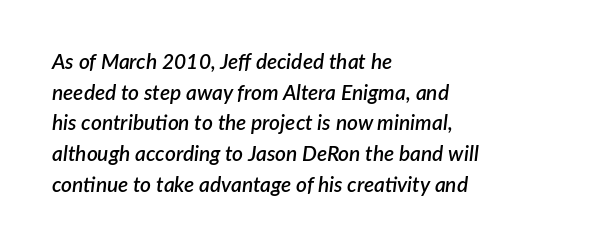
Q: Is the text bold? A: Semi-bold.
Q: Is the text italic (slanted)? A: Yes, it leans right by about 7 degrees.
Q: Is the text underlined? A: No.
Q: How is the paragraph aligned? A: Left-aligned.
Q: Is the spacing between letters normal or unusually wide? A: Normal.
Q: Is the spacing between lines tight, normal or loose? A: Normal.
